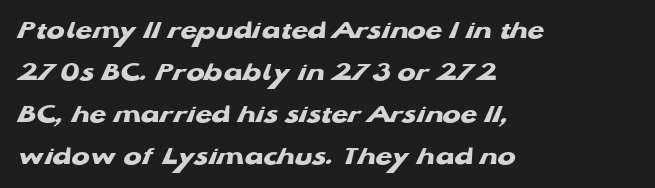
{"bold": "yes", "underline": "no", "align": "left", "line_spacing": "normal", "line_spacing_ratio": 1.55, "letter_spacing": "normal", "letter_spacing_em": 0.0, "glyph_px": 27}
